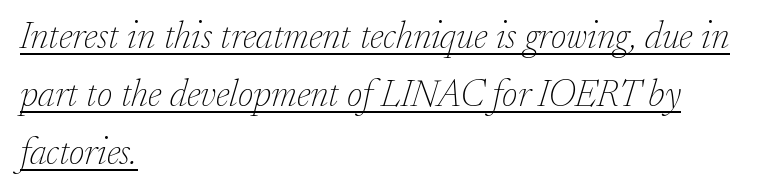
The image shows 38 px thin serif type, italic (leaning right); set left-aligned, normal line spacing (1.53x), normal letter spacing, underlined; low stroke contrast and a small x-height.
